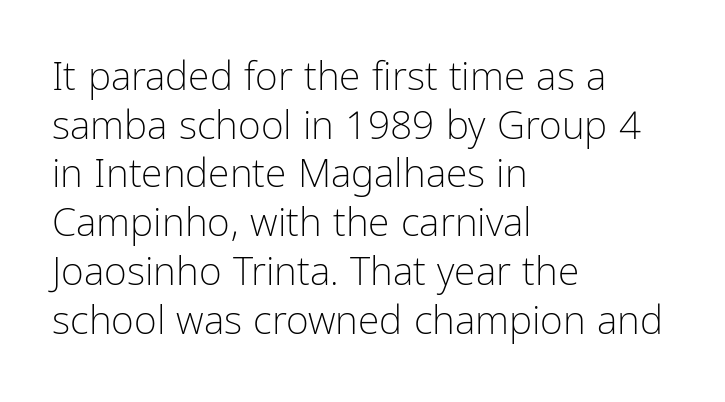
Q: Is the text bold? A: No.
Q: Is the text italic (slanted)? A: No, it is upright.
Q: Is the typeface a serif or a sans-serif typeface? A: Sans-serif.
Q: Is the text underlined? A: No.
Q: How is the paragraph aligned? A: Left-aligned.
Q: Is the spacing between letters normal or unusually wide? A: Normal.
Q: Is the spacing between lines tight, normal or loose? A: Normal.
Q: Width (condensed, normal, or wide)? A: Condensed.
Q: Stroke contrast? A: Low.
Q: x-height? A: Medium.
Q: Monospaced? A: No.
